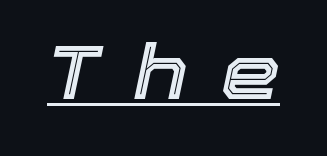
The image shows 75 px text type, italic (leaning right); set unusually wide letter spacing (+0.44 em), underlined; a medium x-height.
